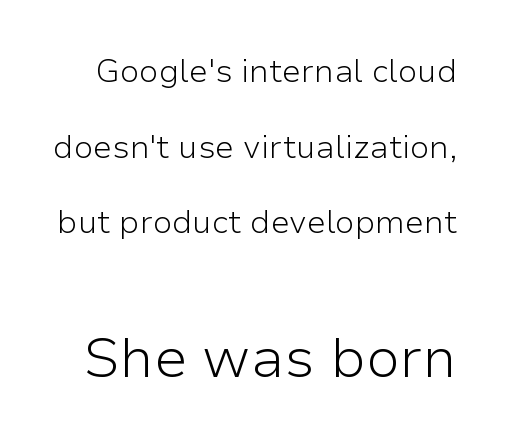
Q: Is the text bold? A: No.
Q: Is the text italic (slanted)? A: No, it is upright.
Q: Is the typeface a serif or a sans-serif typeface? A: Sans-serif.
Q: Is the text underlined? A: No.
Q: Is the spacing between letters normal or unusually wide? A: Normal.
Q: Is the spacing between lines tight, normal or loose? A: Loose.
Q: Which block of text is set in a larger size, the first (top) or the second (bottom)? A: The second (bottom) one.
Q: Width (condensed, normal, or wide)? A: Normal.
Q: Stroke contrast? A: Low.
Q: x-height? A: Medium.
Q: Monospaced? A: No.
